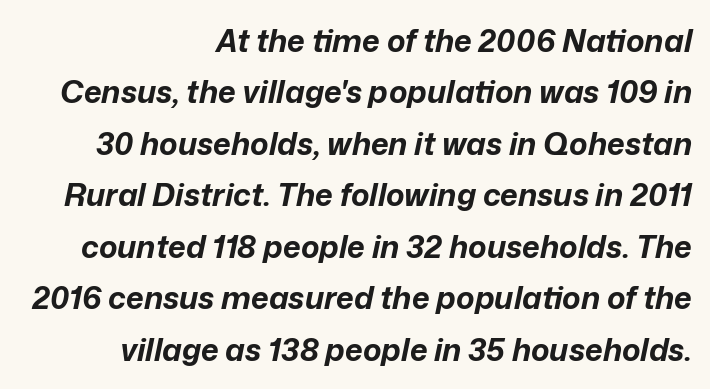
Q: Is the text bold? A: Yes.
Q: Is the text italic (slanted)? A: Yes, it leans right by about 12 degrees.
Q: Is the text underlined? A: No.
Q: How is the paragraph aligned? A: Right-aligned.
Q: Is the spacing between letters normal or unusually wide? A: Normal.
Q: Is the spacing between lines tight, normal or loose? A: Normal.
Q: Width (condensed, normal, or wide)? A: Normal.
Q: Stroke contrast? A: Low.
Q: x-height? A: Medium.
Q: Monospaced? A: No.
